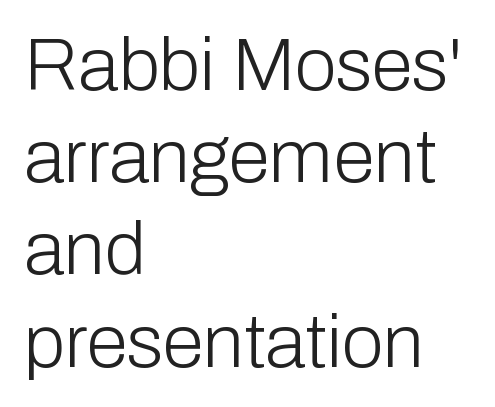
{"serif": "no", "italic": "no", "bold": "no", "weight": "light", "width": "normal", "stroke_contrast": "low", "x_height": "medium", "monospaced": "no", "underline": "no", "align": "left", "line_spacing_ratio": 1.23, "letter_spacing": "normal", "letter_spacing_em": 0.0, "glyph_px": 75}
